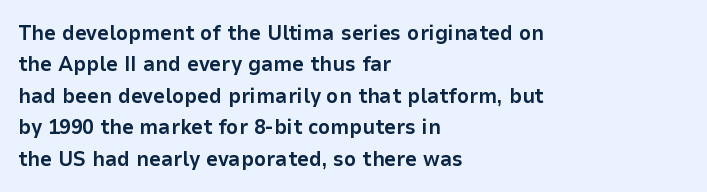
Q: Is the text bold? A: Yes.
Q: Is the text italic (slanted)? A: No, it is upright.
Q: Is the text underlined? A: No.
Q: How is the paragraph aligned? A: Left-aligned.
Q: Is the spacing between letters normal or unusually wide? A: Normal.
Q: Is the spacing between lines tight, normal or loose? A: Normal.
